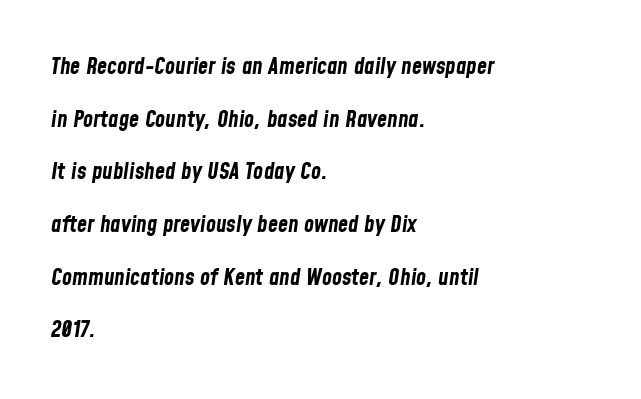
This sample is left-justified, so line endings fall wherever the words run out. Leading is clearly above the norm, producing a sparse column. Strokes here are thick enough to call this a true bold. There's an unmistakable incline to the writing here. The tracking reads as untouched default to a designer's eye. Type without underlining.
